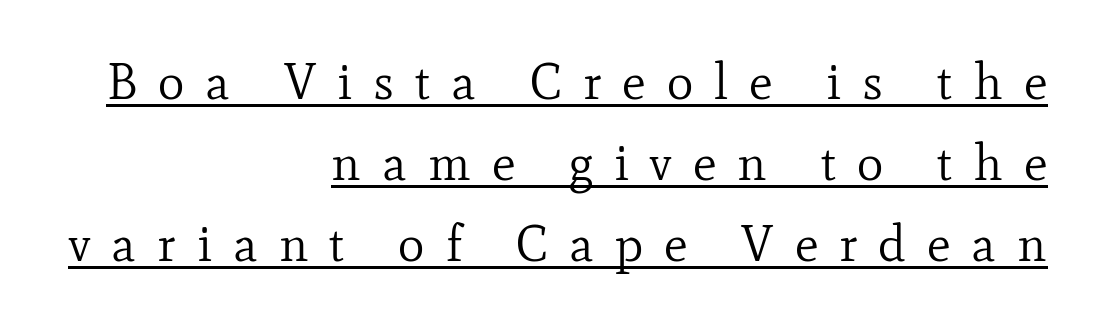
The image shows 50 px regular-weight serif type, upright; set right-aligned, normal line spacing (1.62x), unusually wide letter spacing (+0.42 em), underlined; low stroke contrast and a small x-height.
